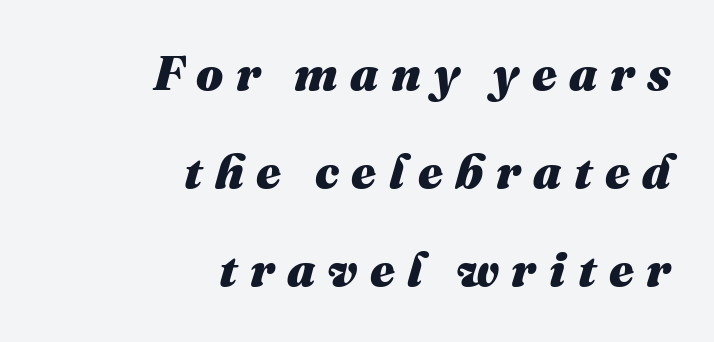
The letters advance in unequal steps, a hallmark of proportional type. Rule under the text: the space is simply empty. Summary of vertical rhythm: relaxed, with wide interline spacing. Slanted lettering throughout. Every letter is thick-stroked: bold, no question. The letterforms stand isolated, each surrounded by extra space.
